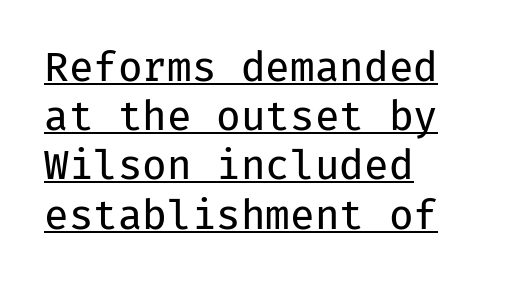
Weight class: somewhere from thin through regular. The passage shown is typeset with a sans-serif family. The words here are underlined. The letters march in equal steps, a hallmark of fixed-pitch type.
